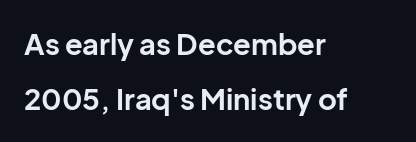
{"serif": "no", "italic": "no", "bold": "yes", "weight": "bold", "width": "normal", "stroke_contrast": "low", "x_height": "medium", "monospaced": "no", "underline": "no", "align": "left", "line_spacing": "loose", "line_spacing_ratio": 1.91, "letter_spacing": "normal", "letter_spacing_em": 0.0, "glyph_px": 29}
